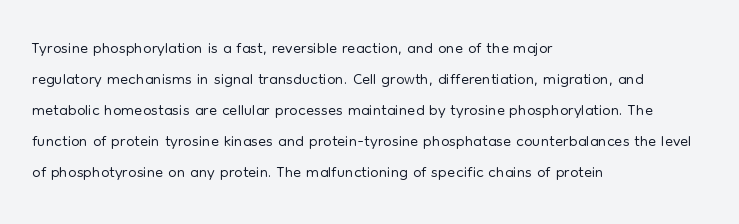
These lines keep a tight, regular rhythm from letter to letter. Notice how descenders clear the ascenders below comfortably — that's standard leading. These lines were composed using upright roman letters. One-word summary of the alignment: left. Nobody drew a line under any word here. The typesetting does not lean heavy: it is not bold.
